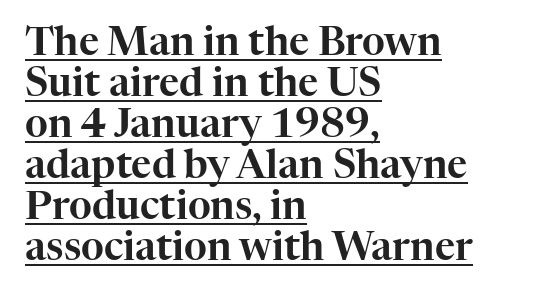
{"serif": "yes", "italic": "no", "width": "normal", "stroke_contrast": "high", "x_height": "medium", "monospaced": "no", "underline": "yes", "align": "left", "line_spacing": "tight", "line_spacing_ratio": 1.05, "letter_spacing": "normal", "letter_spacing_em": 0.0, "glyph_px": 39}
